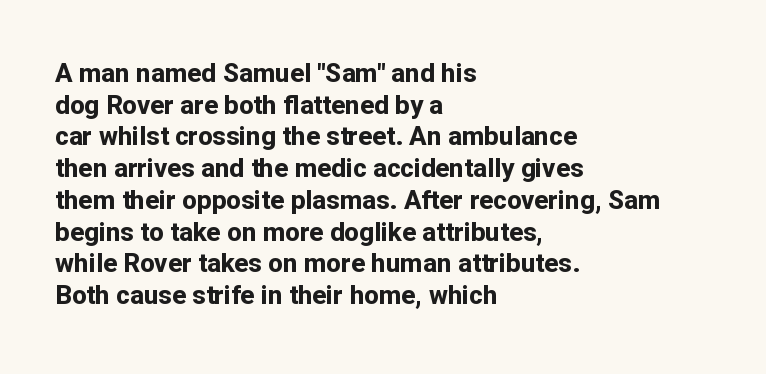
The image shows 26 px bold type, upright; set left-aligned, line spacing 1.22x, normal letter spacing, not underlined.
